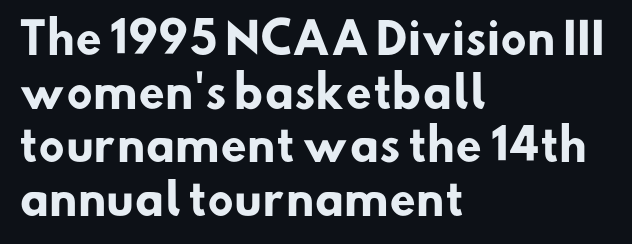
The image shows 43 px heavy sans-serif type; set left-aligned, normal line spacing (1.25x), normal letter spacing, not underlined; low stroke contrast and a small x-height.
